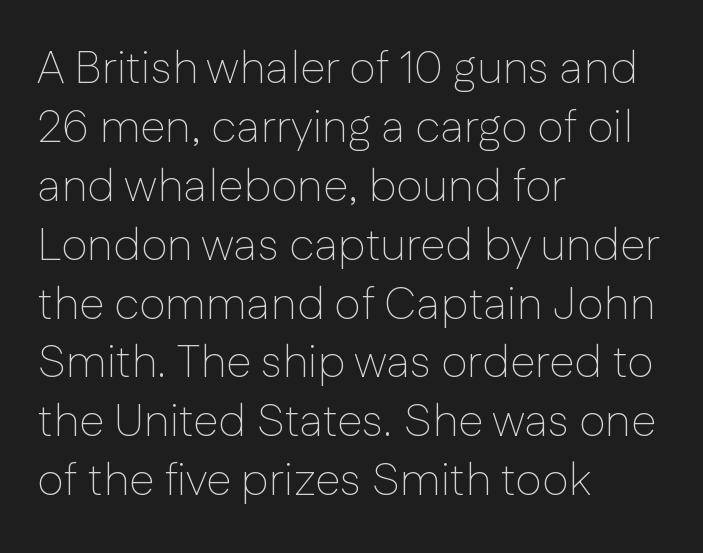
The image shows 46 px thin sans-serif type, upright; set left-aligned, normal line spacing (1.28x), normal letter spacing, not underlined; low stroke contrast and a medium x-height.
